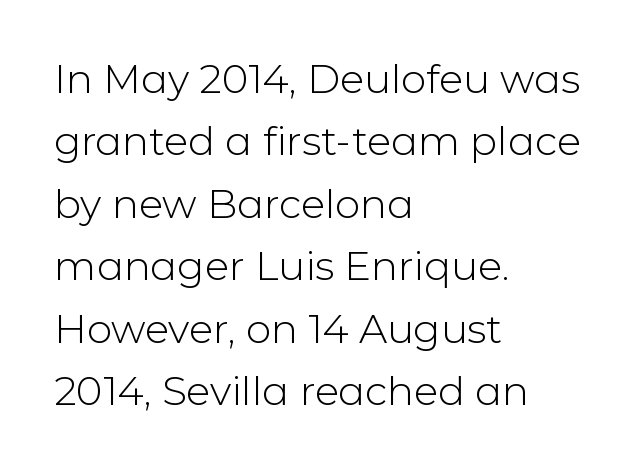
Nope, not italic — everything's standing straight. Spacing verdict: proportional, widths tailored to each character. The strokes carry an ordinary text weight at most. Leading: standard.
